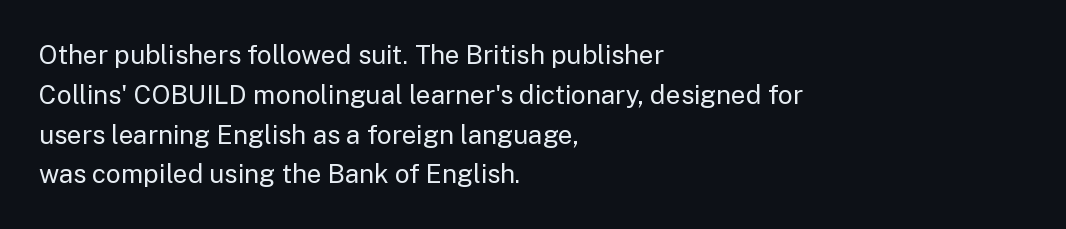
Nobody touched the tracking dial on this one. Line starts are locked; line ends wander. The block of text has a typical density, with ordinary space between rows. The glyphs are unaccompanied by any horizontal stroke below them. Notice how the stems are strictly vertical — no italics here. These glyphs show unthickened strokes, regular width or finer.
